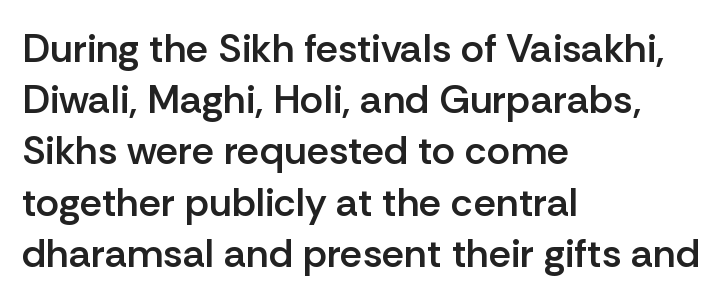
A classic flush-left, rag-right setting is used for this passage. What weight is shown? A semibold, between regular and bold. Nothing sits at the stroke ends, so this counts as sans-serif. Plain, unruled lines of type. Caption: standard tracking, unaltered.
